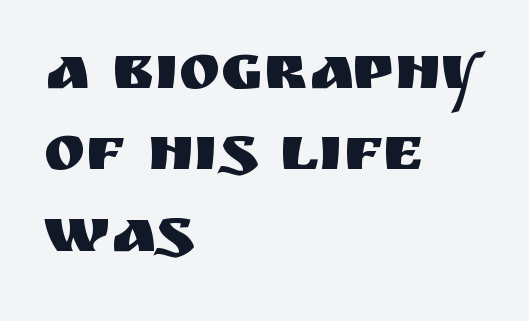
{"serif": "no", "italic": "no", "width": "normal", "stroke_contrast": "medium", "x_height": "large", "monospaced": "no", "underline": "no", "align": "left", "line_spacing": "normal", "line_spacing_ratio": 1.29, "letter_spacing": "normal", "letter_spacing_em": 0.0, "glyph_px": 63}
